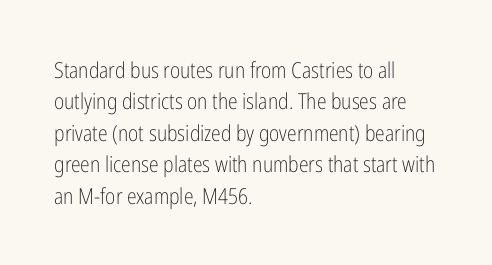
The image shows 22 px text type, upright; set left-aligned, normal line spacing (1.43x), normal letter spacing, not underlined.
